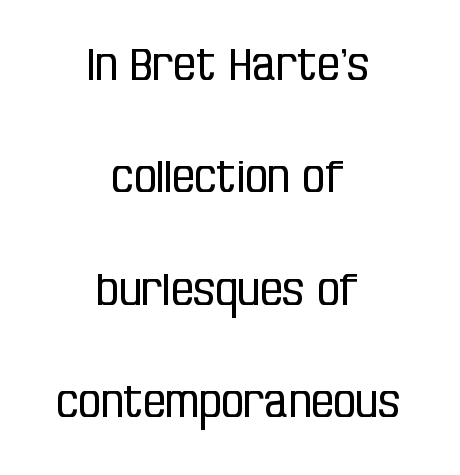
{"serif": "no", "italic": "no", "bold": "no", "weight": "regular", "width": "condensed", "stroke_contrast": "low", "x_height": "large", "monospaced": "no", "underline": "no", "align": "center", "line_spacing": "loose", "line_spacing_ratio": 2.5, "letter_spacing": "normal", "letter_spacing_em": 0.0, "glyph_px": 45}
